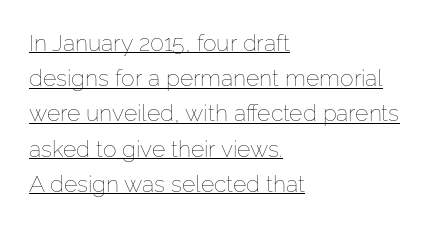
The image shows 23 px text type, upright; set left-aligned, normal line spacing (1.53x), normal letter spacing, underlined.
